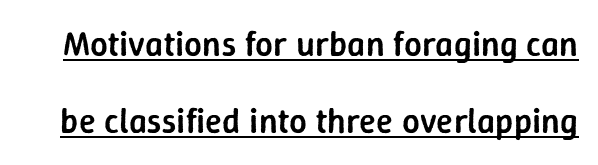
The image shows 35 px semibold sans-serif type, upright; set loose line spacing (2.19x), normal letter spacing, underlined; low stroke contrast and a medium x-height.
